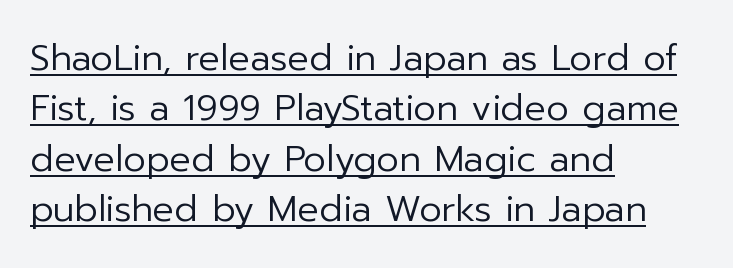
{"serif": "no", "italic": "no", "bold": "no", "weight": "regular", "width": "normal", "stroke_contrast": "low", "x_height": "medium", "monospaced": "no", "underline": "yes", "align": "left", "line_spacing": "normal", "line_spacing_ratio": 1.4, "letter_spacing": "normal", "letter_spacing_em": 0.0, "glyph_px": 36}
